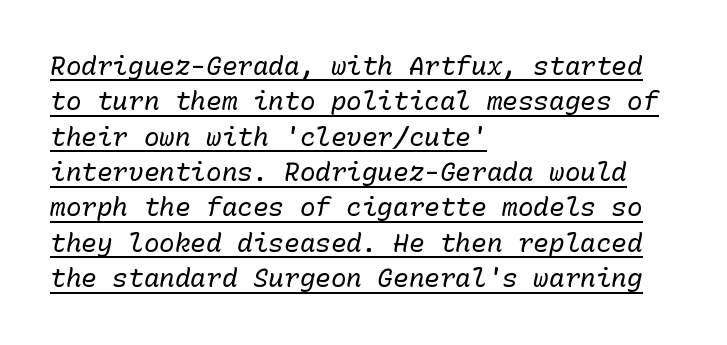
Casual observation: everything's shoved over to the left. The horizontal fit of the characters is conventional and even. Vertical spacing — default. Is the type slanted? Yes — the strokes lean at a clear angle. Every word sits above its own underline. Stroke thickness stays within the range of a standard reading face or lighter.
